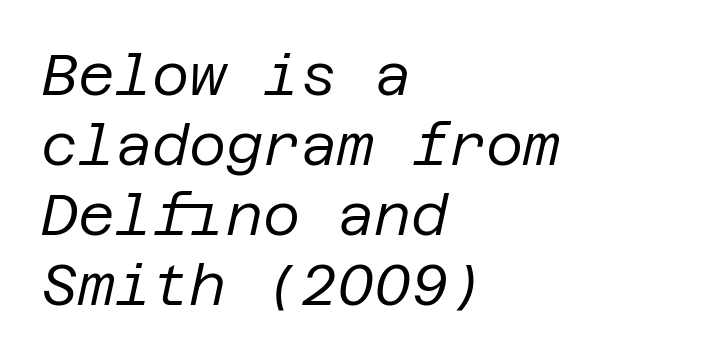
{"italic": "yes", "lean": "right", "slant_degrees": 12, "bold": "no", "weight": "regular", "width": "normal", "stroke_contrast": "low", "x_height": "large", "underline": "no", "align": "left", "line_spacing_ratio": 1.23, "letter_spacing": "normal", "letter_spacing_em": 0.0, "glyph_px": 57}
